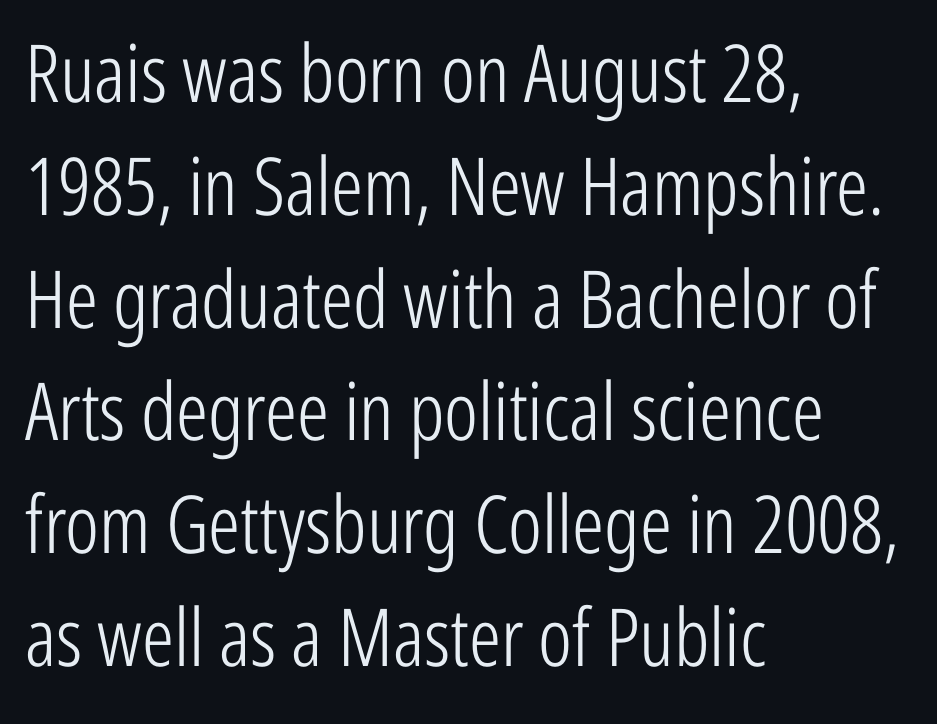
{"serif": "no", "italic": "no", "bold": "no", "weight": "light", "width": "condensed", "stroke_contrast": "low", "x_height": "medium", "monospaced": "no", "underline": "no", "align": "left", "line_spacing": "normal", "line_spacing_ratio": 1.41, "letter_spacing": "normal", "letter_spacing_em": 0.0, "glyph_px": 80}
